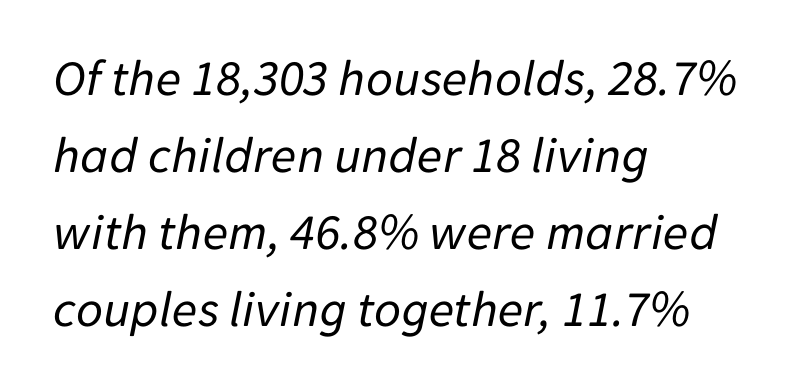
This is oblique type, the kind used for emphasis or titles. Plain, unruled lines of type. In terms of leading, this rendering sits right in the middle. Inter-character spacing is left at the font's built-in metrics. Counters stay open thanks to moderate or lighter strokes. The passage is arranged the way most books set body copy — flush left.
